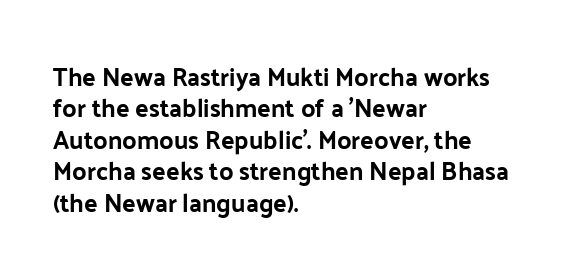
The image shows 25 px text type, upright; set left-aligned, normal line spacing (1.26x), normal letter spacing, not underlined.
